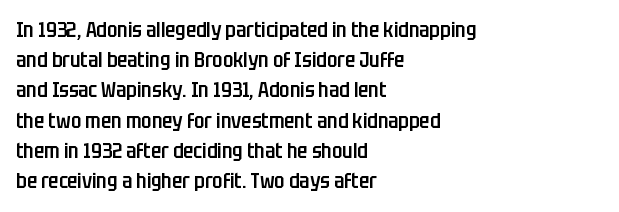
Q: Is the text bold? A: Semi-bold.
Q: Is the text italic (slanted)? A: No, it is upright.
Q: Is the text underlined? A: No.
Q: How is the paragraph aligned? A: Left-aligned.
Q: Is the spacing between letters normal or unusually wide? A: Normal.
Q: Is the spacing between lines tight, normal or loose? A: Normal.
